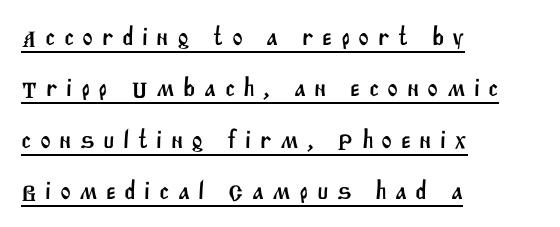
The image shows 26 px text type; set left-aligned, loose line spacing (1.98x), unusually wide letter spacing (+0.32 em), underlined.
